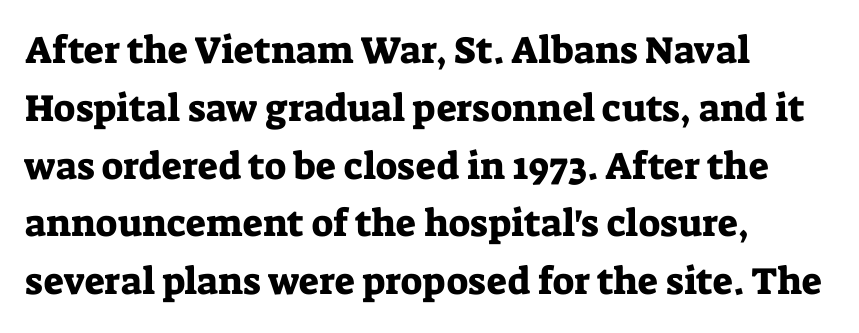
The image shows 38 px serif type, upright; set left-aligned, normal line spacing (1.52x), normal letter spacing, not underlined; low stroke contrast and a medium x-height.
